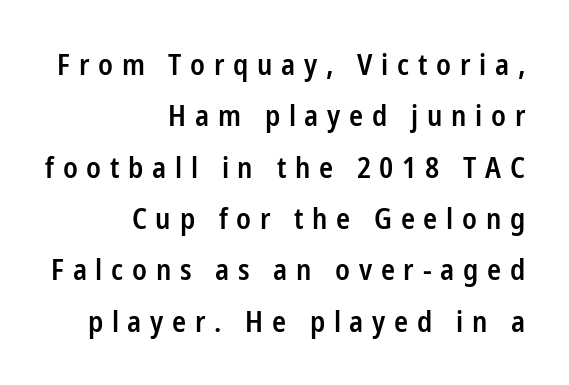
{"serif": "no", "italic": "no", "bold": "semi", "weight": "semibold", "width": "condensed", "stroke_contrast": "low", "x_height": "medium", "monospaced": "no", "underline": "no", "align": "right", "line_spacing_ratio": 1.77, "letter_spacing": "wide", "letter_spacing_em": 0.3, "glyph_px": 29}
